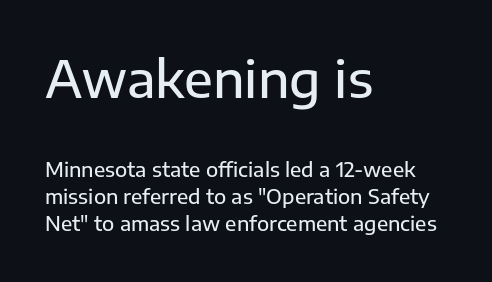
{"serif": "no", "italic": "no", "width": "normal", "stroke_contrast": "low", "x_height": "medium", "monospaced": "no", "underline": "no", "align": "left", "line_spacing": "normal", "line_spacing_ratio": 1.37, "letter_spacing": "normal", "letter_spacing_em": 0.0, "larger_block": "first", "size_ratio": 2.55, "glyph_px": 51}
